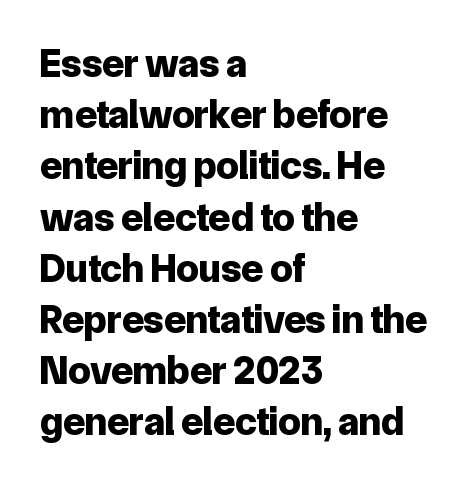
When letters stand straight like this, we call the style roman or upright. Compared with a centered layout, this one pins lines to the left instead. Regarding serifs, this sample does without them. Letter spacing: default. The space directly below the letters is spotless.
